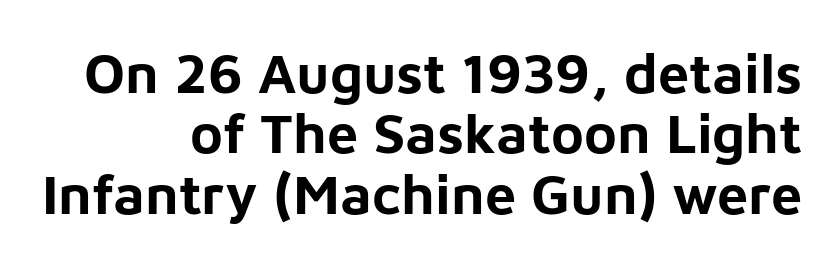
The designer went with a sans here, leaving each stem footless. The rendering uses a small line-height, squeezing the rows. Every letter is thick-stroked: bold, no question. Nothing unusual about the tracking: characters are spaced as the font intends. Tall strokes in this sample are plumb rather than angled.
